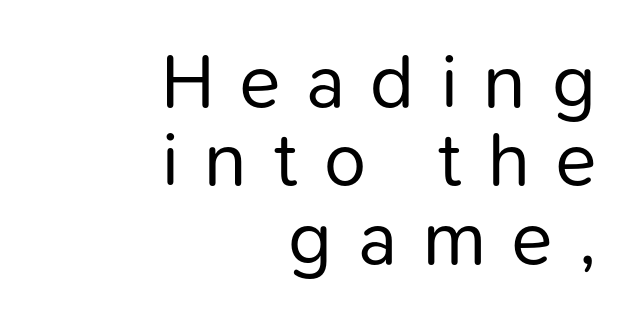
Q: Is the text bold? A: No.
Q: Is the text italic (slanted)? A: No, it is upright.
Q: Is the typeface a serif or a sans-serif typeface? A: Sans-serif.
Q: Is the text underlined? A: No.
Q: How is the paragraph aligned? A: Right-aligned.
Q: Is the spacing between letters normal or unusually wide? A: Unusually wide.
Q: Is the spacing between lines tight, normal or loose? A: Tight.
Q: Width (condensed, normal, or wide)? A: Normal.
Q: Stroke contrast? A: Low.
Q: x-height? A: Medium.
Q: Monospaced? A: No.
